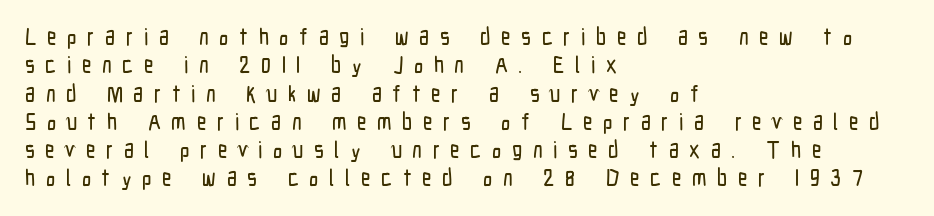
Q: Is the text italic (slanted)? A: No, it is upright.
Q: Is the text underlined? A: No.
Q: How is the paragraph aligned? A: Left-aligned.
Q: Is the spacing between letters normal or unusually wide? A: Unusually wide.
